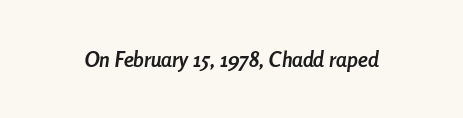
{"italic": "yes", "lean": "right", "slant_degrees": 8, "bold": "yes", "underline": "no", "letter_spacing": "normal", "letter_spacing_em": 0.0, "glyph_px": 21}
